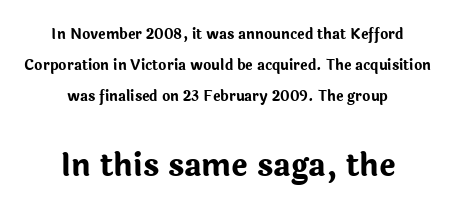
The image shows 31 px bold sans-serif type, upright; set centered, loose line spacing (2.22x), normal letter spacing, not underlined; the second (bottom) block is 2.21x larger; low stroke contrast and a medium x-height.
